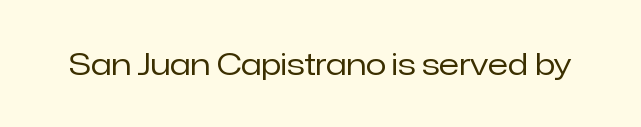
The image shows 30 px regular-weight sans-serif type, upright; set normal letter spacing, not underlined; low stroke contrast and a medium x-height.
